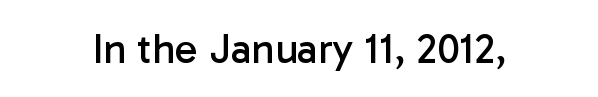
The image shows 42 px regular-weight sans-serif type, upright; set normal letter spacing, not underlined; low stroke contrast and a medium x-height.
